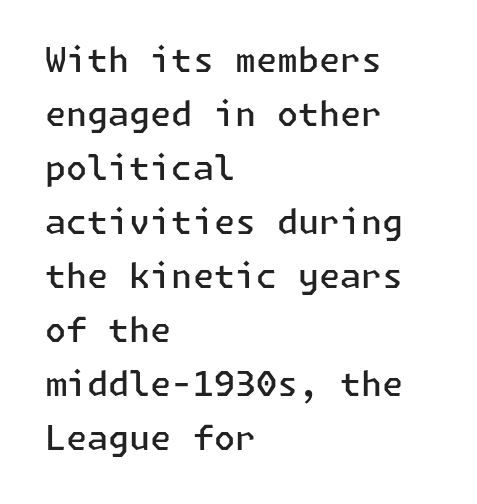
{"serif": "no", "italic": "no", "bold": "semi", "weight": "semibold", "width": "normal", "stroke_contrast": "low", "x_height": "medium", "underline": "no", "align": "left", "line_spacing": "normal", "line_spacing_ratio": 1.59, "letter_spacing": "normal", "letter_spacing_em": 0.0, "glyph_px": 34}
